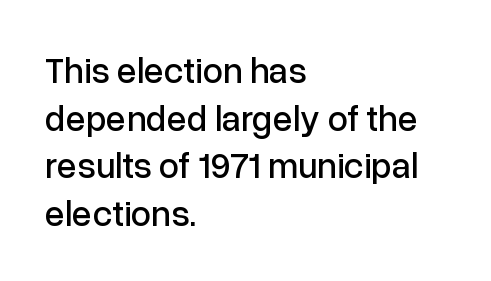
The compositor pushed each line to the left boundary. Decoration check: the copy has no underline. Characters follow at the spacing the type designer built in. A typesetter would mark this as roman, not italic. Notice how descenders clear the ascenders below comfortably — that's standard leading.
